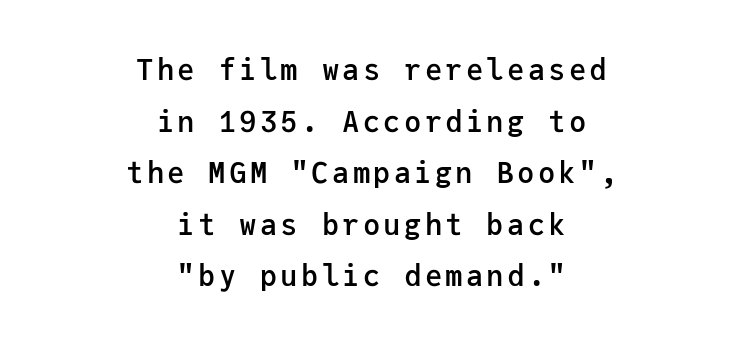
{"serif": "no", "italic": "no", "bold": "semi", "weight": "semibold", "width": "normal", "stroke_contrast": "low", "x_height": "medium", "monospaced": "yes", "underline": "no", "align": "center", "line_spacing_ratio": 1.78, "glyph_px": 29}
